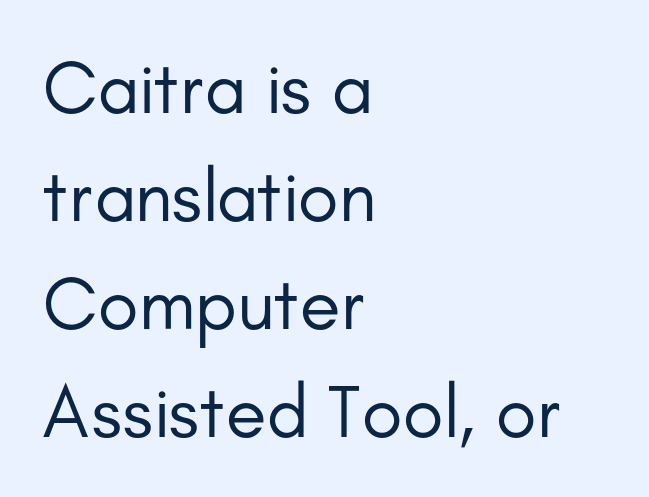
This sample is left-justified, so line endings fall wherever the words run out. The horizontal fit of the characters is conventional and even. The area under the type is left untouched. Vertical strokes here are truly vertical.
